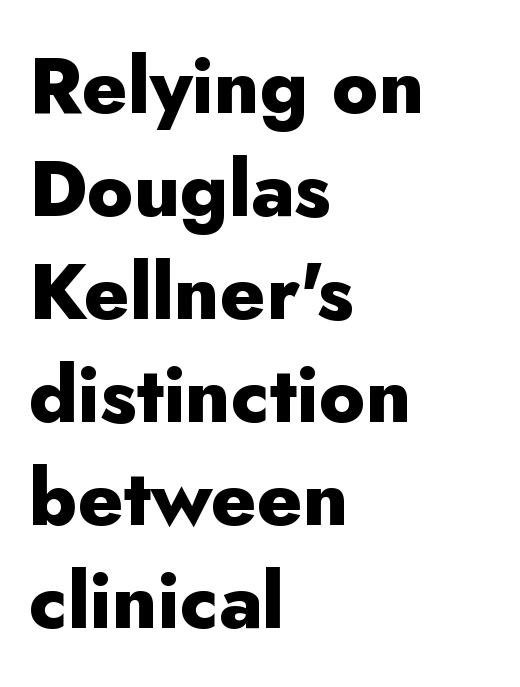
The image shows 78 px heavy sans-serif type, upright; set left-aligned, normal line spacing (1.32x), normal letter spacing, not underlined; low stroke contrast and a small x-height.
